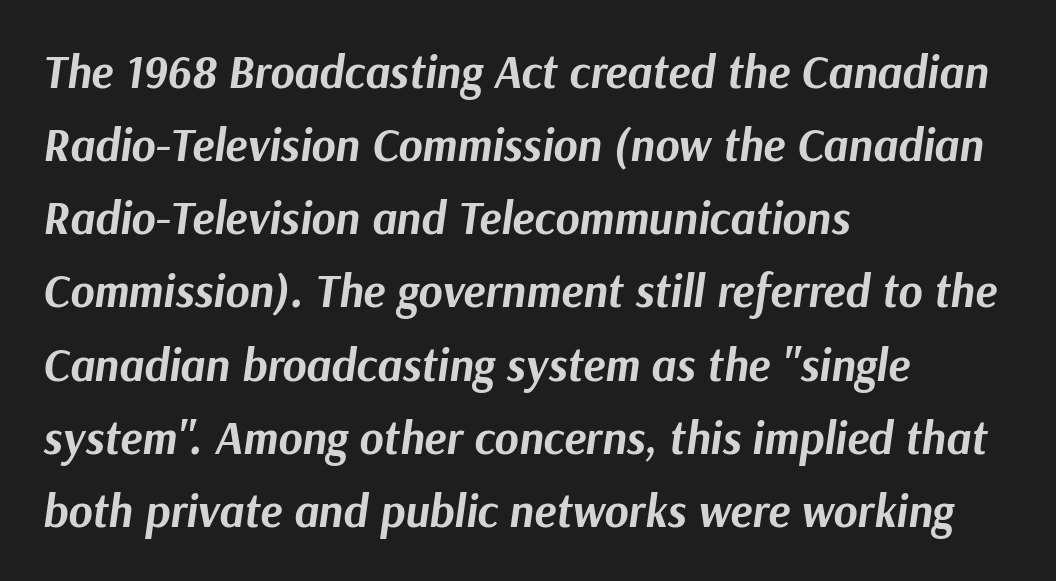
{"italic": "yes", "lean": "right", "slant_degrees": 9, "bold": "yes", "weight": "bold", "width": "normal", "stroke_contrast": "medium", "x_height": "medium", "monospaced": "no", "underline": "no", "align": "left", "line_spacing": "normal", "line_spacing_ratio": 1.59, "letter_spacing": "normal", "letter_spacing_em": 0.0, "glyph_px": 46}
